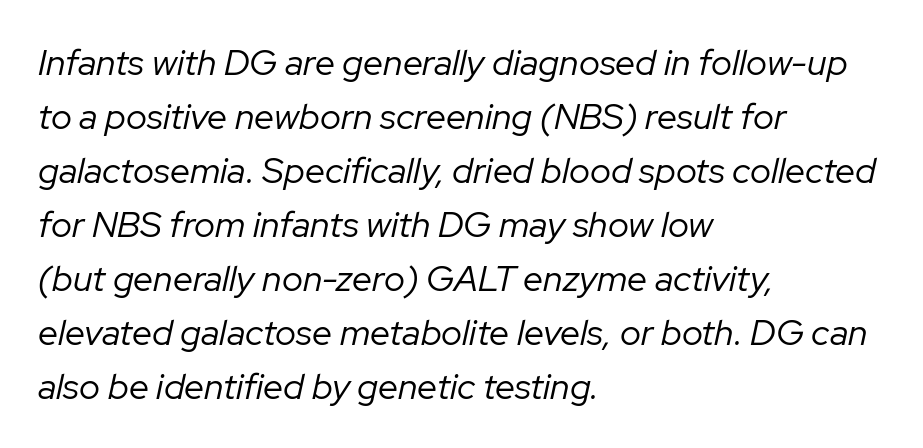
{"italic": "yes", "lean": "right", "slant_degrees": 12, "bold": "no", "weight": "regular", "width": "normal", "stroke_contrast": "low", "x_height": "medium", "monospaced": "no", "underline": "no", "align": "left", "line_spacing": "normal", "line_spacing_ratio": 1.5, "letter_spacing": "normal", "letter_spacing_em": 0.0, "glyph_px": 36}
